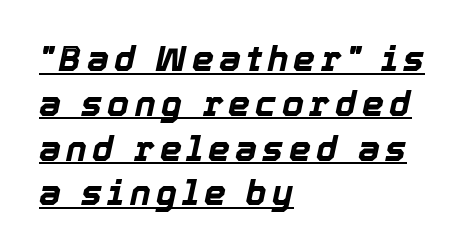
Q: Is the text bold? A: Yes.
Q: Is the text italic (slanted)? A: Yes, it leans right by about 12 degrees.
Q: Is the text underlined? A: Yes.
Q: How is the paragraph aligned? A: Left-aligned.
Q: Is the spacing between lines tight, normal or loose? A: Normal.
Q: Width (condensed, normal, or wide)? A: Normal.
Q: x-height? A: Medium.
Q: Monospaced? A: No.
